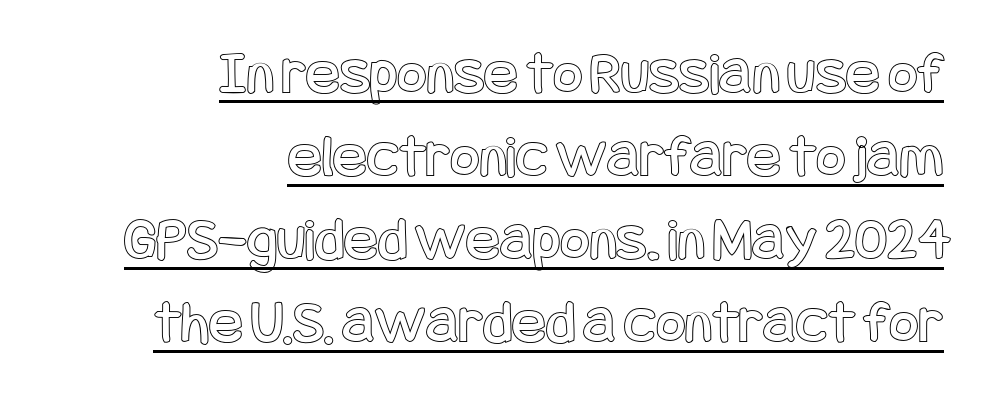
{"italic": "no", "width": "condensed", "x_height": "large", "underline": "yes", "align": "right", "line_spacing": "normal", "line_spacing_ratio": 1.32, "letter_spacing": "normal", "letter_spacing_em": 0.0, "glyph_px": 63}
